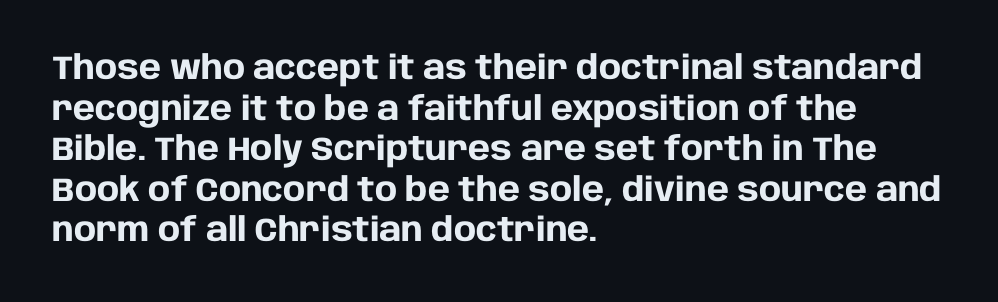
The image shows 33 px heavy sans-serif type, upright; set left-aligned, line spacing 1.23x, normal letter spacing, not underlined; low stroke contrast and a large x-height.
